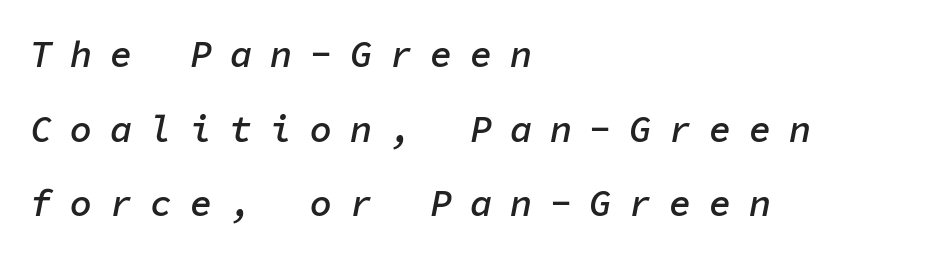
{"italic": "yes", "lean": "right", "slant_degrees": 11, "bold": "semi", "weight": "semibold", "width": "normal", "stroke_contrast": "low", "x_height": "medium", "monospaced": "yes", "underline": "no", "align": "left", "line_spacing": "loose", "line_spacing_ratio": 2.02, "letter_spacing": "wide", "letter_spacing_em": 0.48, "glyph_px": 37}
